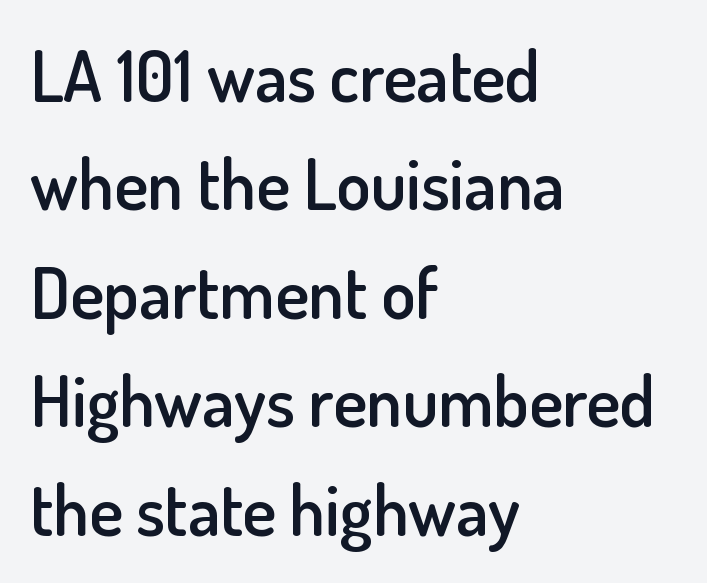
Q: Is the text bold? A: Semi-bold.
Q: Is the text italic (slanted)? A: No, it is upright.
Q: Is the typeface a serif or a sans-serif typeface? A: Sans-serif.
Q: Is the text underlined? A: No.
Q: How is the paragraph aligned? A: Left-aligned.
Q: Is the spacing between letters normal or unusually wide? A: Normal.
Q: Is the spacing between lines tight, normal or loose? A: Normal.
Q: Width (condensed, normal, or wide)? A: Normal.
Q: Stroke contrast? A: Low.
Q: x-height? A: Small.
Q: Monospaced? A: No.
